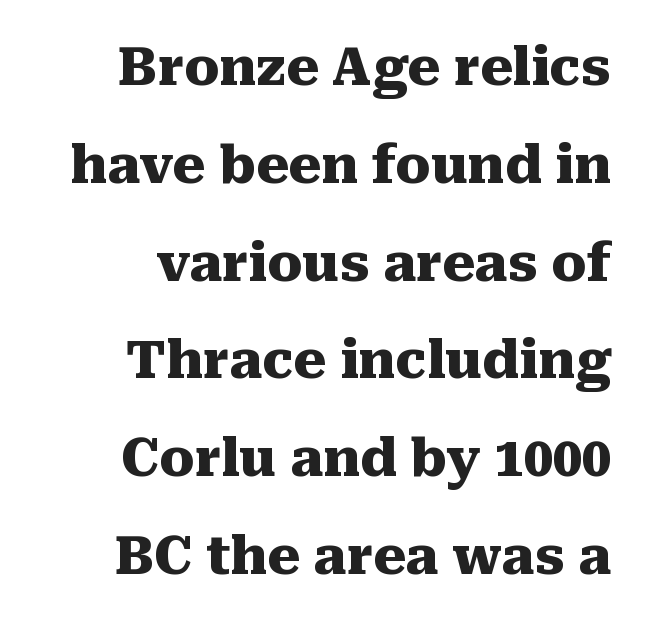
{"serif": "yes", "italic": "no", "bold": "yes", "weight": "heavy", "width": "normal", "stroke_contrast": "medium", "x_height": "medium", "monospaced": "no", "underline": "no", "align": "right", "line_spacing_ratio": 1.88, "letter_spacing": "normal", "letter_spacing_em": 0.0, "glyph_px": 52}
